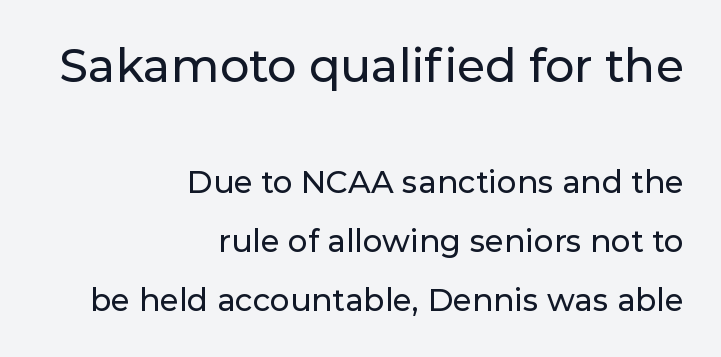
The image shows 46 px sans-serif type, upright; set right-aligned, loose line spacing (1.91x), normal letter spacing, not underlined; the first (top) block is 1.48x larger; low stroke contrast and a medium x-height.
